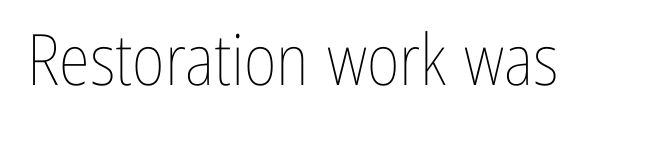
No extra tracking has been applied to these lines. This rendering features lettering with no underline. Compared with a typical body face, this is equally light or lighter still. The passage shown is typed in a proportional face where columns would drift.
